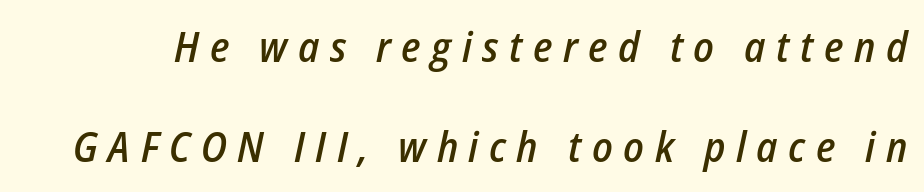
Q: Is the text bold? A: Semi-bold.
Q: Is the text italic (slanted)? A: Yes, it leans right by about 12 degrees.
Q: Is the text underlined? A: No.
Q: Is the spacing between letters normal or unusually wide? A: Unusually wide.
Q: Is the spacing between lines tight, normal or loose? A: Loose.
Q: Width (condensed, normal, or wide)? A: Condensed.
Q: Stroke contrast? A: Low.
Q: x-height? A: Medium.
Q: Monospaced? A: No.
